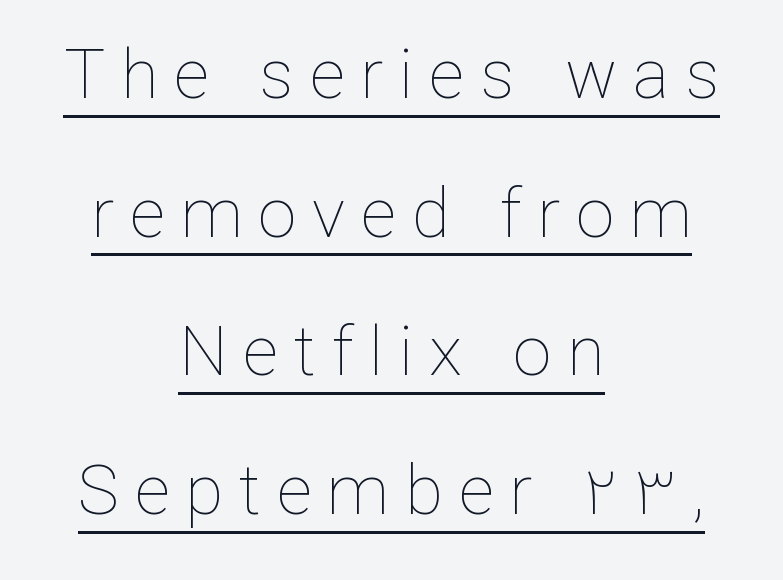
The image shows 69 px thin type, upright; set centered, loose line spacing (2.01x), unusually wide letter spacing (+0.23 em), underlined; low stroke contrast and a medium x-height.
